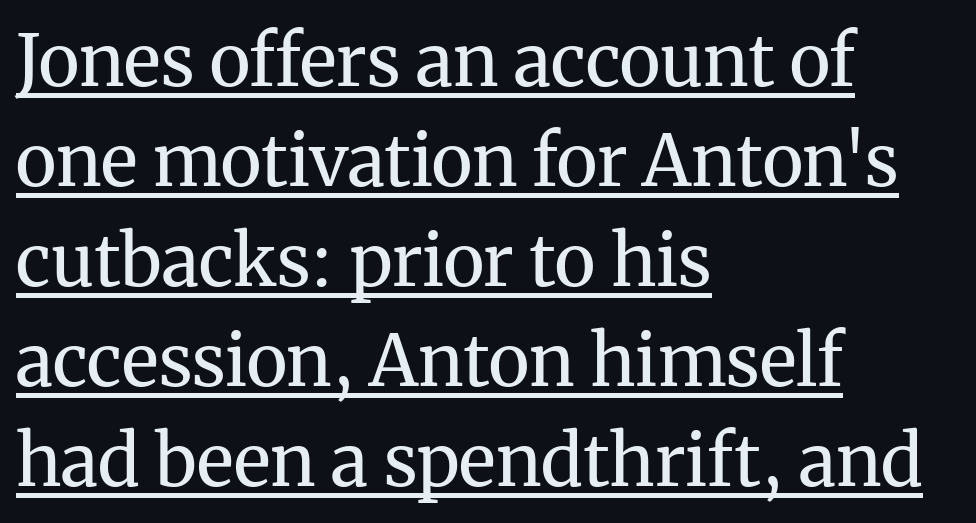
Q: Is the text bold? A: No.
Q: Is the text italic (slanted)? A: No, it is upright.
Q: Is the typeface a serif or a sans-serif typeface? A: Serif.
Q: Is the text underlined? A: Yes.
Q: How is the paragraph aligned? A: Left-aligned.
Q: Is the spacing between letters normal or unusually wide? A: Normal.
Q: Is the spacing between lines tight, normal or loose? A: Normal.
Q: Width (condensed, normal, or wide)? A: Normal.
Q: Stroke contrast? A: Medium.
Q: x-height? A: Medium.
Q: Monospaced? A: No.
